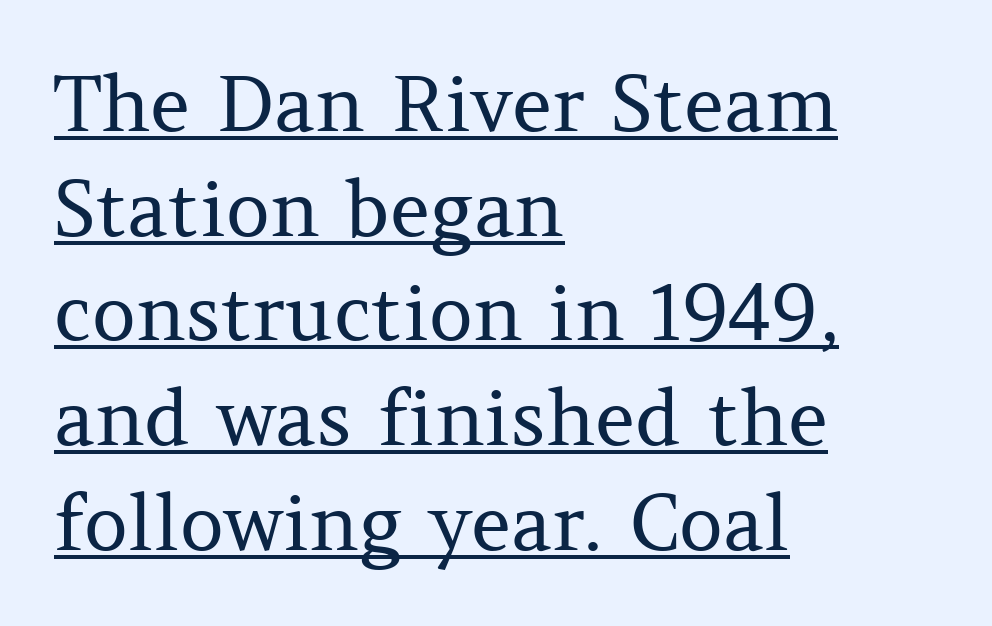
Q: Is the text bold? A: No.
Q: Is the text italic (slanted)? A: No, it is upright.
Q: Is the typeface a serif or a sans-serif typeface? A: Serif.
Q: Is the text underlined? A: Yes.
Q: How is the paragraph aligned? A: Left-aligned.
Q: Is the spacing between letters normal or unusually wide? A: Normal.
Q: Is the spacing between lines tight, normal or loose? A: Normal.
Q: Width (condensed, normal, or wide)? A: Normal.
Q: Stroke contrast? A: Medium.
Q: x-height? A: Medium.
Q: Monospaced? A: No.
